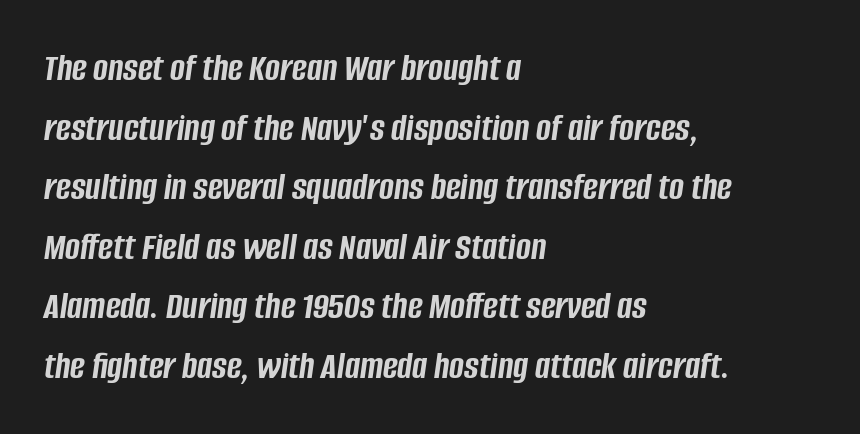
{"italic": "yes", "lean": "right", "slant_degrees": 8, "bold": "yes", "weight": "semibold", "width": "condensed", "stroke_contrast": "low", "x_height": "large", "monospaced": "no", "underline": "no", "align": "left", "line_spacing": "normal", "line_spacing_ratio": 1.49, "letter_spacing": "normal", "letter_spacing_em": 0.0, "glyph_px": 40}
